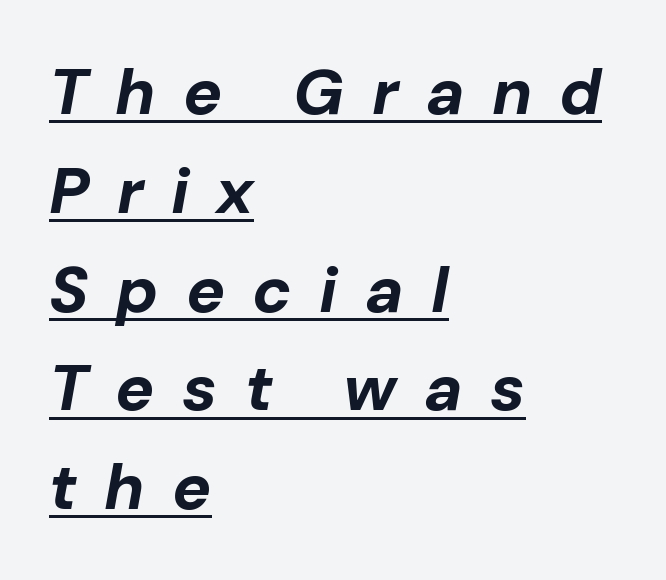
Q: Is the text bold? A: Yes.
Q: Is the text italic (slanted)? A: Yes, it leans right by about 10 degrees.
Q: Is the text underlined? A: Yes.
Q: How is the paragraph aligned? A: Left-aligned.
Q: Is the spacing between letters normal or unusually wide? A: Unusually wide.
Q: Is the spacing between lines tight, normal or loose? A: Normal.
Q: Width (condensed, normal, or wide)? A: Normal.
Q: Stroke contrast? A: Low.
Q: x-height? A: Medium.
Q: Monospaced? A: No.
